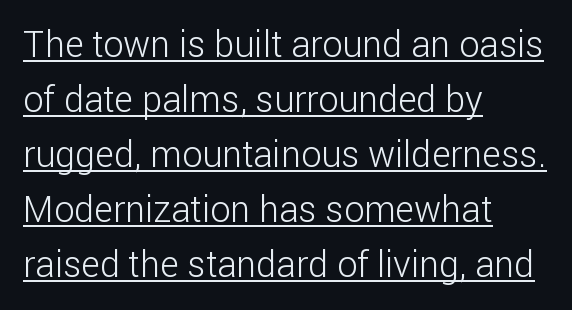
The image shows 36 px light sans-serif type, upright; set left-aligned, normal line spacing (1.53x), normal letter spacing, underlined; low stroke contrast and a medium x-height.
